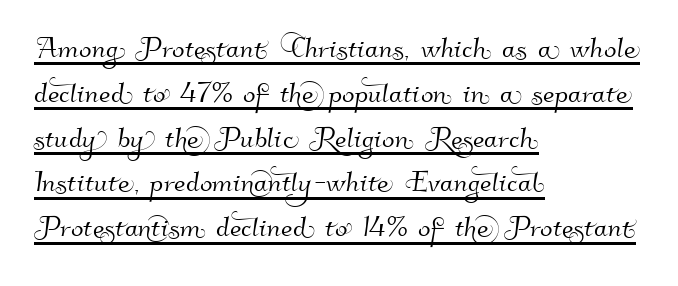
The image shows 37 px sans-serif type; set left-aligned, line spacing 1.21x, normal letter spacing, underlined; high stroke contrast and a small x-height.
